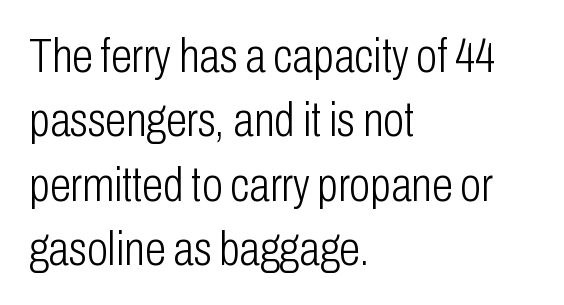
Q: Is the text bold? A: No.
Q: Is the text italic (slanted)? A: No, it is upright.
Q: Is the typeface a serif or a sans-serif typeface? A: Sans-serif.
Q: Is the text underlined? A: No.
Q: How is the paragraph aligned? A: Left-aligned.
Q: Is the spacing between letters normal or unusually wide? A: Normal.
Q: Is the spacing between lines tight, normal or loose? A: Normal.
Q: Width (condensed, normal, or wide)? A: Condensed.
Q: Stroke contrast? A: Low.
Q: x-height? A: Medium.
Q: Monospaced? A: No.
